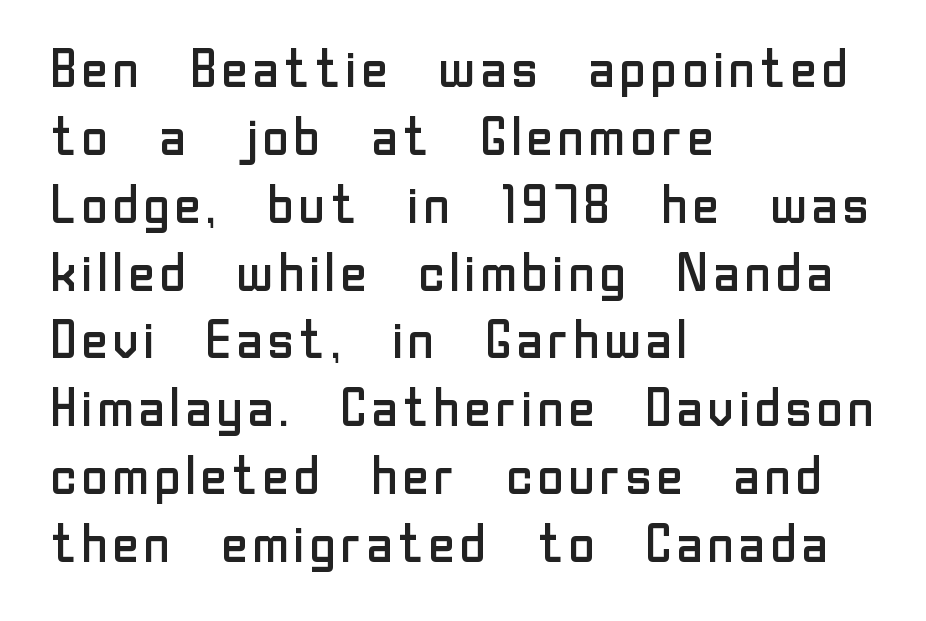
The image shows 53 px regular-weight sans-serif type, upright; set left-aligned, normal line spacing (1.28x), normal letter spacing, not underlined; low stroke contrast and a medium x-height.
